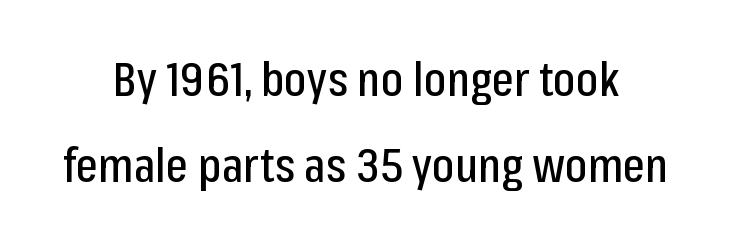
The face used here is proportionally spaced, like ordinary book or web type. Rule under the text: the space is simply empty. What kind of face is this? One without serifs — a sans. Compared with typical body copy, the letter spacing here is the same. Notice how the stems are strictly vertical — no italics here.
